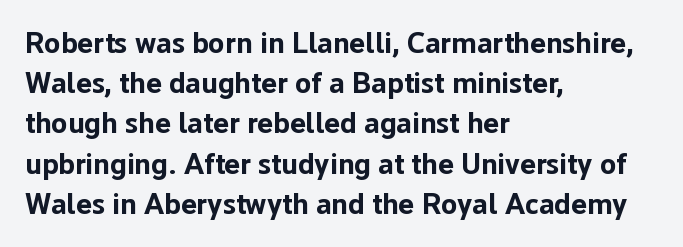
The image shows 30 px bold sans-serif type, upright; set left-aligned, normal line spacing (1.34x), normal letter spacing, not underlined; low stroke contrast and a medium x-height.
